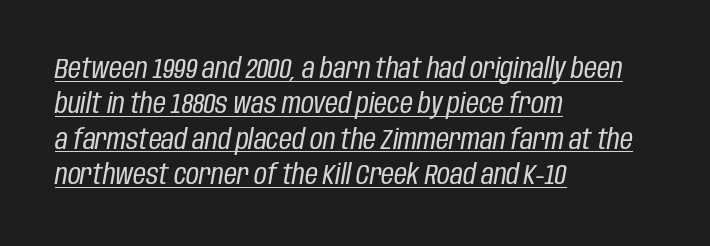
The image shows 28 px regular-weight, condensed type, italic (leaning right); set left-aligned, normal line spacing (1.26x), normal letter spacing, underlined; low stroke contrast and a large x-height.
